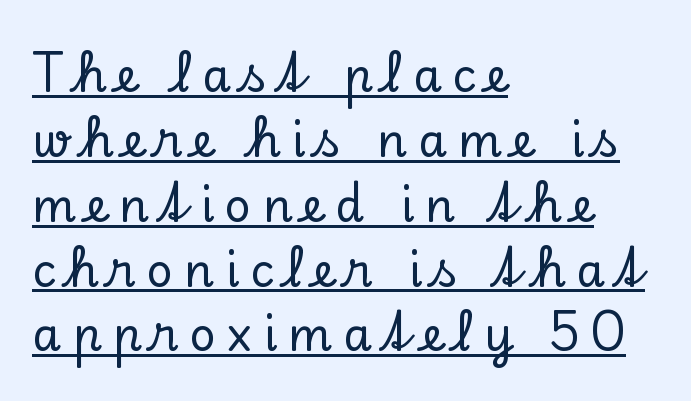
{"italic": "no", "width": "normal", "stroke_contrast": "low", "x_height": "small", "monospaced": "no", "underline": "yes", "align": "left", "line_spacing": "normal", "line_spacing_ratio": 1.41, "letter_spacing": "wide", "letter_spacing_em": 0.24, "glyph_px": 46}
